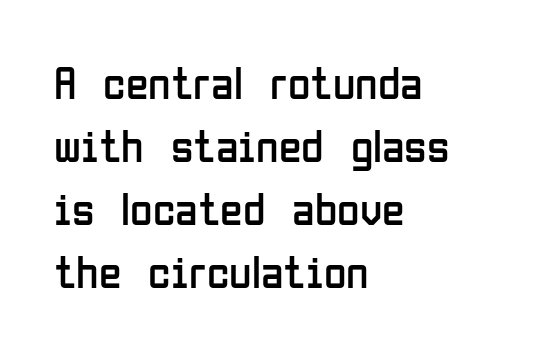
{"serif": "no", "italic": "no", "bold": "no", "weight": "regular", "width": "condensed", "stroke_contrast": "low", "x_height": "medium", "monospaced": "no", "underline": "no", "align": "left", "line_spacing": "normal", "line_spacing_ratio": 1.37, "letter_spacing": "normal", "letter_spacing_em": 0.0, "glyph_px": 46}
